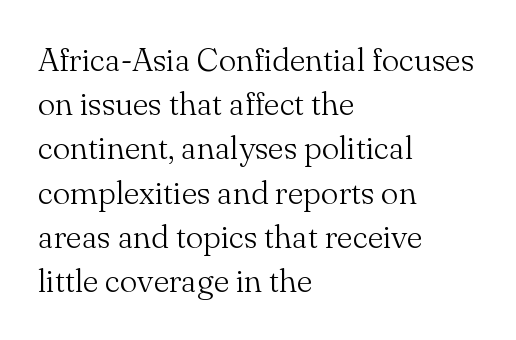
Q: Is the text bold? A: No.
Q: Is the text italic (slanted)? A: No, it is upright.
Q: Is the typeface a serif or a sans-serif typeface? A: Serif.
Q: Is the text underlined? A: No.
Q: How is the paragraph aligned? A: Left-aligned.
Q: Is the spacing between letters normal or unusually wide? A: Normal.
Q: Is the spacing between lines tight, normal or loose? A: Normal.
Q: Width (condensed, normal, or wide)? A: Normal.
Q: Stroke contrast? A: Medium.
Q: x-height? A: Small.
Q: Monospaced? A: No.
